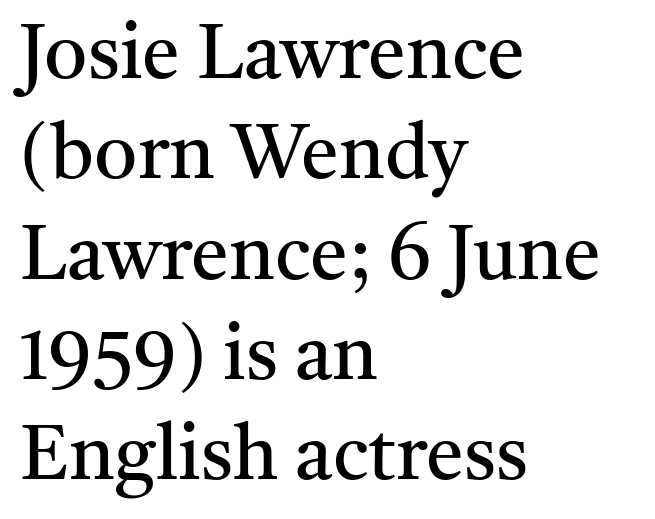
{"serif": "yes", "italic": "no", "bold": "no", "weight": "regular", "width": "normal", "stroke_contrast": "medium", "x_height": "medium", "monospaced": "no", "underline": "no", "align": "left", "line_spacing": "normal", "line_spacing_ratio": 1.32, "letter_spacing": "normal", "letter_spacing_em": 0.0, "glyph_px": 76}
